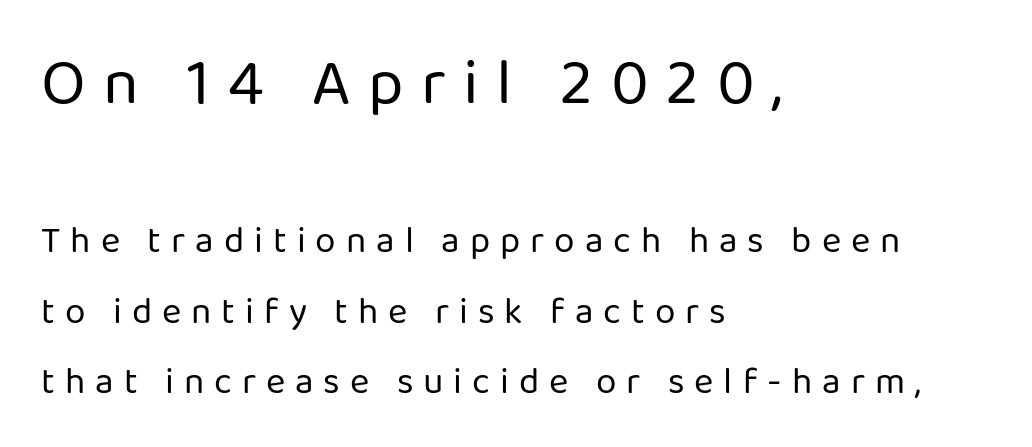
Stem width sits at or under what a default text font uses. Notice how the passage keeps a crisp vertical edge on the left only. Underlining? Definitely not there. These lines have a slow, spaced-out rhythm from letter to letter. Nothing sits at the stroke ends, so this counts as sans-serif. Which chunk is bigger? The first one — the top block dwarfs the bottom.
